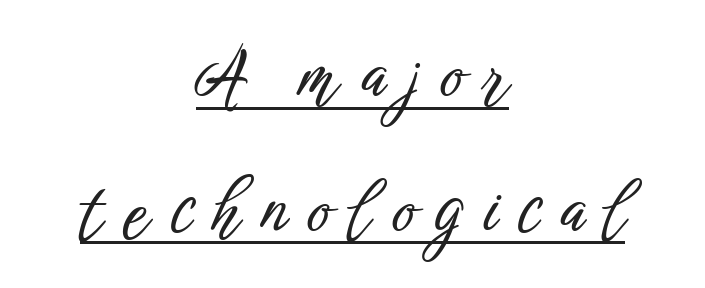
Q: Is the text italic (slanted)? A: Yes.
Q: Is the typeface a serif or a sans-serif typeface? A: Sans-serif.
Q: Is the text underlined? A: Yes.
Q: How is the paragraph aligned? A: Centered.
Q: Is the spacing between letters normal or unusually wide? A: Unusually wide.
Q: Is the spacing between lines tight, normal or loose? A: Loose.
Q: Width (condensed, normal, or wide)? A: Condensed.
Q: Stroke contrast? A: Low.
Q: x-height? A: Medium.
Q: Monospaced? A: No.
